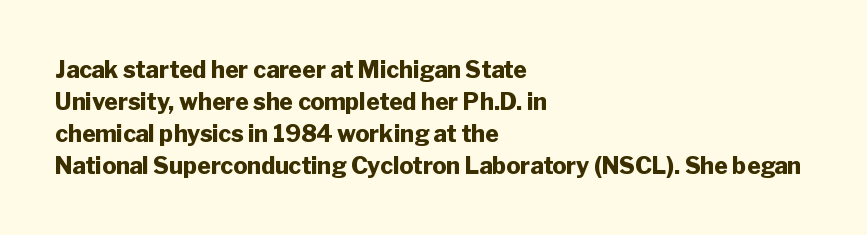
The image shows 23 px bold type, upright; set left-aligned, normal line spacing (1.39x), normal letter spacing, not underlined.
